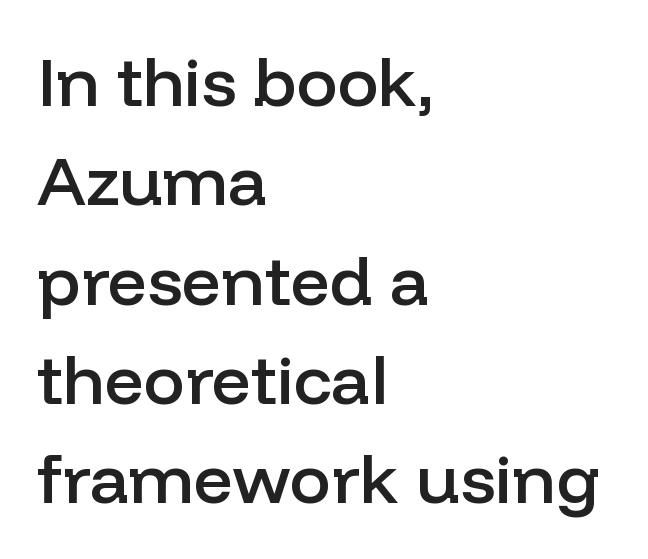
{"serif": "no", "italic": "no", "bold": "semi", "weight": "semibold", "width": "normal", "stroke_contrast": "low", "x_height": "medium", "monospaced": "no", "underline": "no", "align": "left", "line_spacing": "normal", "line_spacing_ratio": 1.44, "letter_spacing": "normal", "letter_spacing_em": 0.0, "glyph_px": 69}
